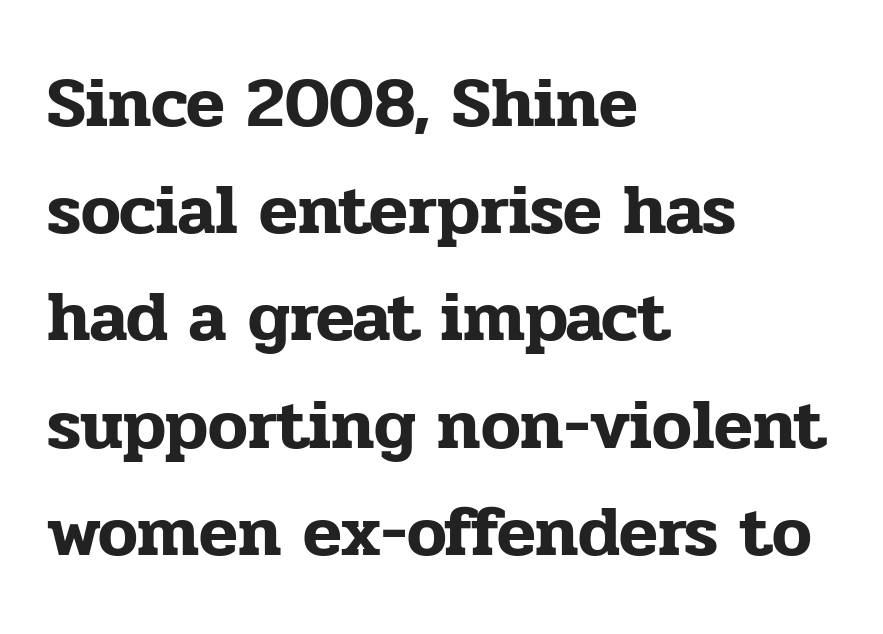
Q: Is the text italic (slanted)? A: No, it is upright.
Q: Is the typeface a serif or a sans-serif typeface? A: Serif.
Q: Is the text underlined? A: No.
Q: How is the paragraph aligned? A: Left-aligned.
Q: Is the spacing between letters normal or unusually wide? A: Normal.
Q: Is the spacing between lines tight, normal or loose? A: Normal.
Q: Width (condensed, normal, or wide)? A: Normal.
Q: Stroke contrast? A: Low.
Q: x-height? A: Medium.
Q: Monospaced? A: No.
